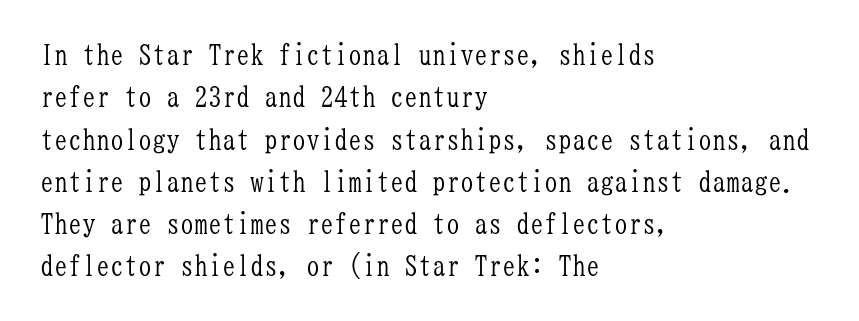
Q: Is the text bold? A: No.
Q: Is the text italic (slanted)? A: No, it is upright.
Q: Is the typeface a serif or a sans-serif typeface? A: Serif.
Q: Is the text underlined? A: No.
Q: How is the paragraph aligned? A: Left-aligned.
Q: Is the spacing between letters normal or unusually wide? A: Normal.
Q: Is the spacing between lines tight, normal or loose? A: Normal.
Q: Width (condensed, normal, or wide)? A: Condensed.
Q: Stroke contrast? A: Low.
Q: x-height? A: Medium.
Q: Monospaced? A: Yes.
